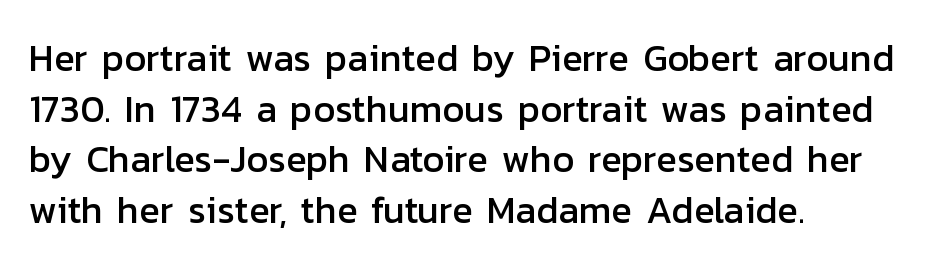
The face used here is proportionally spaced, like ordinary book or web type. Does the copy run flush right? No — it runs flush left. This sample keeps an unexceptional amount of space between lines. The rendering keeps characters at their native spacing. Does the type have serifs? No, each stem ends abruptly. Any mark beneath the type? The region is blank.
